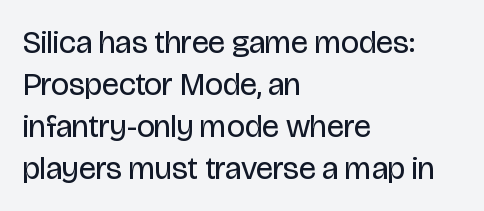
Q: Is the text bold? A: No.
Q: Is the text italic (slanted)? A: No, it is upright.
Q: Is the typeface a serif or a sans-serif typeface? A: Sans-serif.
Q: Is the text underlined? A: No.
Q: How is the paragraph aligned? A: Left-aligned.
Q: Is the spacing between letters normal or unusually wide? A: Normal.
Q: Is the spacing between lines tight, normal or loose? A: Normal.
Q: Width (condensed, normal, or wide)? A: Condensed.
Q: Stroke contrast? A: Low.
Q: x-height? A: Large.
Q: Monospaced? A: No.
